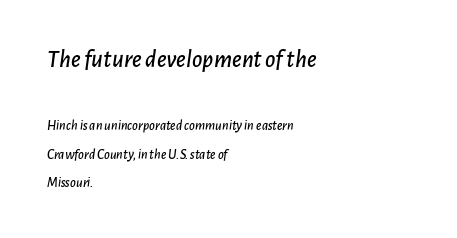
{"italic": "yes", "lean": "right", "slant_degrees": 7, "underline": "no", "align": "left", "line_spacing": "loose", "line_spacing_ratio": 2.04, "letter_spacing": "normal", "letter_spacing_em": 0.0, "larger_block": "first", "size_ratio": 1.79, "glyph_px": 25}
